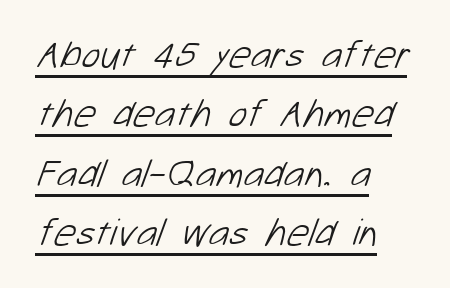
The image shows 39 px light sans-serif type; set left-aligned, normal line spacing (1.52x), normal letter spacing, underlined; low stroke contrast and a medium x-height.
